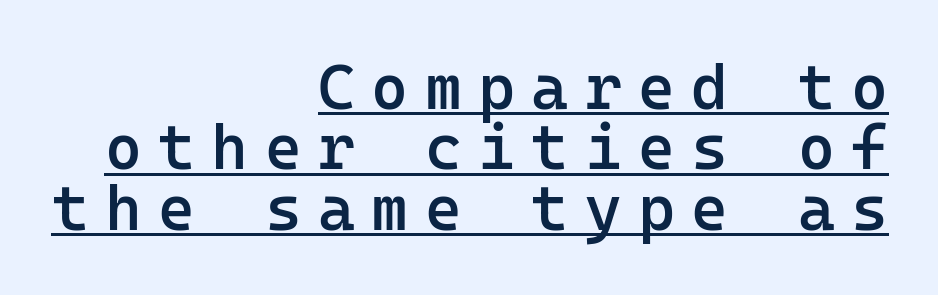
The image shows 63 px semibold sans-serif type, upright, monospaced; set right-aligned, tight line spacing (0.96x), unusually wide letter spacing (+0.26 em), underlined; low stroke contrast and a medium x-height.
